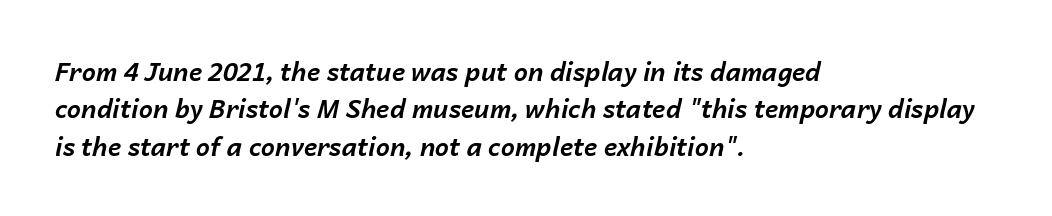
The image shows 25 px bold type, italic (leaning right); set left-aligned, normal line spacing (1.5x), normal letter spacing, not underlined.
